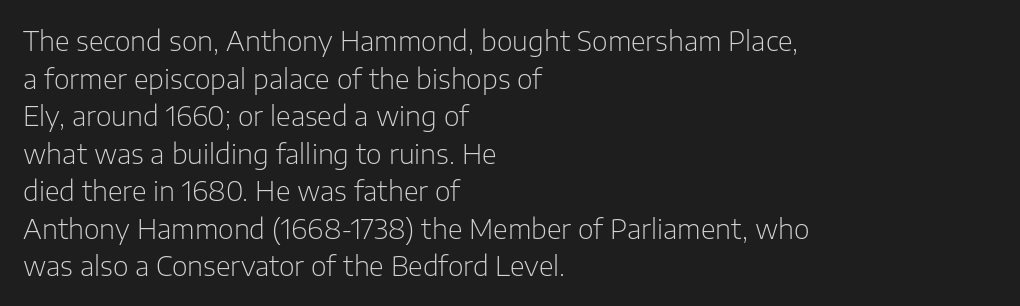
The image shows 27 px text type, upright; set left-aligned, normal line spacing (1.39x), normal letter spacing, not underlined.
